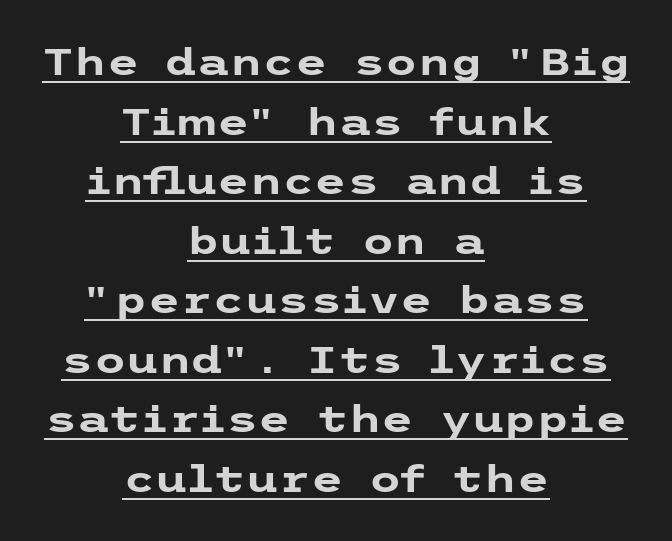
To sum up the face: it is a sans, with no serifs. Beneath each row of characters lies a ruled line. The whitespace from short lines is split evenly between both sides. The letters stand upright; this is a roman face.
